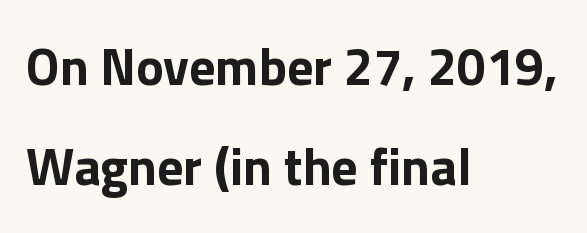
Q: Is the text bold? A: Yes.
Q: Is the text italic (slanted)? A: No, it is upright.
Q: Is the typeface a serif or a sans-serif typeface? A: Sans-serif.
Q: Is the text underlined? A: No.
Q: How is the paragraph aligned? A: Left-aligned.
Q: Is the spacing between letters normal or unusually wide? A: Normal.
Q: Is the spacing between lines tight, normal or loose? A: Loose.
Q: Width (condensed, normal, or wide)? A: Normal.
Q: Stroke contrast? A: Low.
Q: x-height? A: Medium.
Q: Monospaced? A: No.
